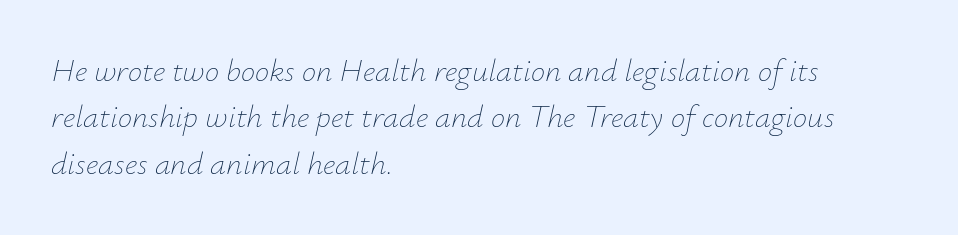
Q: Is the text bold? A: No.
Q: Is the text italic (slanted)? A: Yes, it leans right by about 12 degrees.
Q: Is the text underlined? A: No.
Q: How is the paragraph aligned? A: Left-aligned.
Q: Is the spacing between letters normal or unusually wide? A: Normal.
Q: Is the spacing between lines tight, normal or loose? A: Normal.
Q: Width (condensed, normal, or wide)? A: Normal.
Q: Stroke contrast? A: Low.
Q: x-height? A: Small.
Q: Monospaced? A: No.
